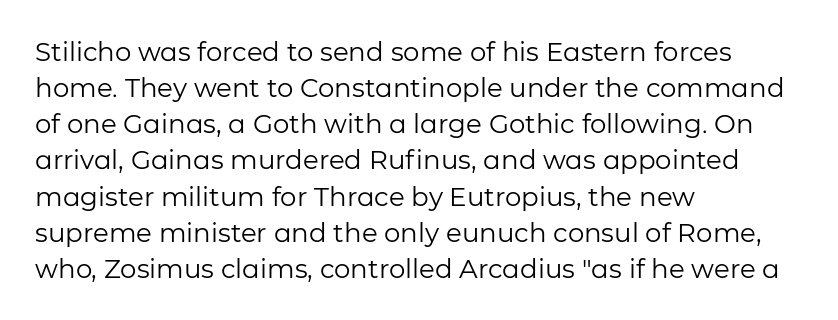
The image shows 26 px text type, upright; set left-aligned, normal line spacing (1.39x), normal letter spacing, not underlined.
